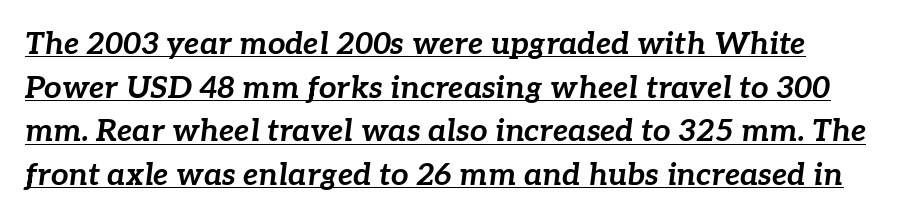
Q: Is the text bold? A: Yes.
Q: Is the text italic (slanted)? A: Yes, it leans right by about 7 degrees.
Q: Is the text underlined? A: Yes.
Q: Is the spacing between letters normal or unusually wide? A: Normal.
Q: Is the spacing between lines tight, normal or loose? A: Normal.
Q: Width (condensed, normal, or wide)? A: Normal.
Q: Stroke contrast? A: Low.
Q: x-height? A: Medium.
Q: Monospaced? A: No.
